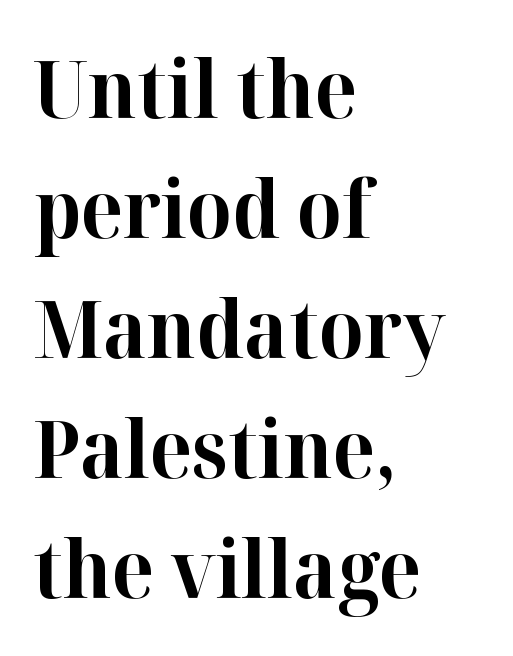
Nope, not italic — everything's standing straight. Rule under the text: the space is simply empty. The rows are spaced the way most documents space them. Strokes here are thick enough to call this a true bold.
